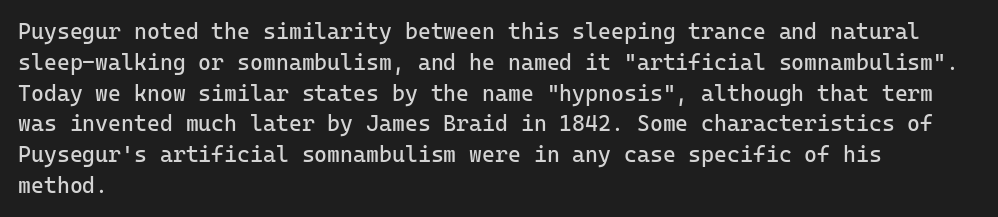
{"italic": "no", "bold": "no", "underline": "no", "align": "left", "line_spacing": "normal", "line_spacing_ratio": 1.4, "letter_spacing": "normal", "letter_spacing_em": 0.0, "glyph_px": 22}
